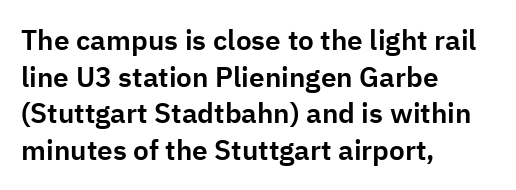
The image shows 28 px sans-serif type, upright; set left-aligned, normal line spacing (1.31x), normal letter spacing, not underlined; low stroke contrast and a medium x-height.
